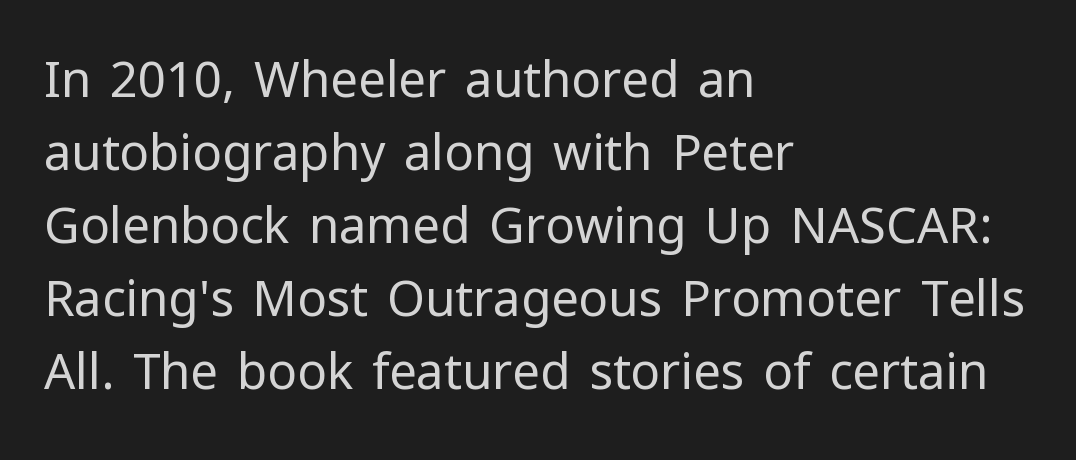
The image shows 49 px regular-weight sans-serif type, upright; set left-aligned, normal line spacing (1.49x), normal letter spacing, not underlined; low stroke contrast and a medium x-height.
